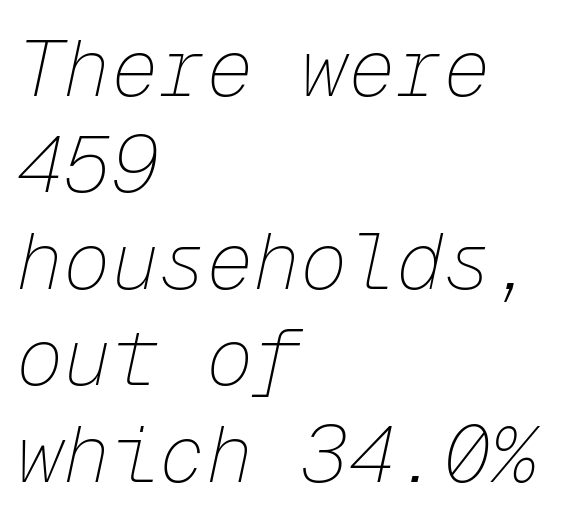
Q: Is the text bold? A: No.
Q: Is the text italic (slanted)? A: Yes, it leans right by about 12 degrees.
Q: Is the text underlined? A: No.
Q: How is the paragraph aligned? A: Left-aligned.
Q: Is the spacing between letters normal or unusually wide? A: Normal.
Q: Width (condensed, normal, or wide)? A: Normal.
Q: Stroke contrast? A: Low.
Q: x-height? A: Medium.
Q: Monospaced? A: Yes.
